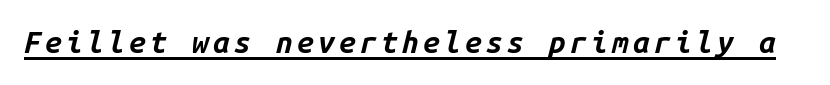
Q: Is the text bold? A: Yes.
Q: Is the text italic (slanted)? A: Yes, it leans right by about 14 degrees.
Q: Is the text underlined? A: Yes.
Q: Width (condensed, normal, or wide)? A: Normal.
Q: Stroke contrast? A: Low.
Q: x-height? A: Medium.
Q: Monospaced? A: Yes.
